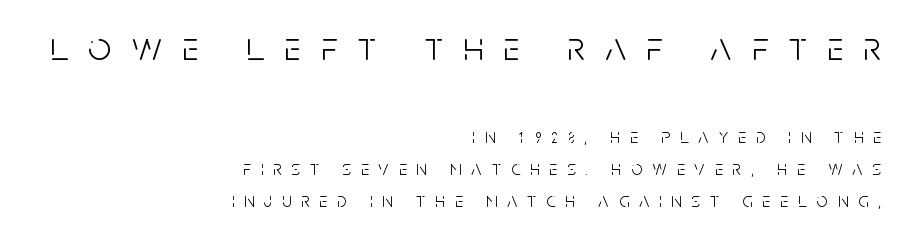
A typesetter would mark this as roman, not italic. The passage shown is typed in a proportional face where columns would drift. Evenly set lines give the paragraph a standard silhouette. What stands out about the letter spacing? Its width — letters are far apart. A student would call this right alignment; a typographer would say flush right, rag left. In this sample the first text group is rendered at the bigger scale.
